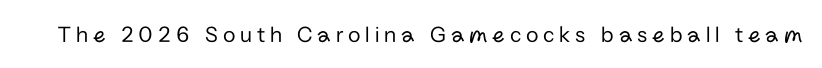
{"italic": "no", "bold": "no", "underline": "no", "letter_spacing": "wide", "letter_spacing_em": 0.21, "glyph_px": 23}
